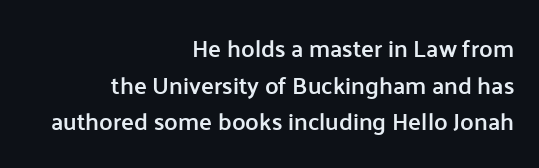
Q: Is the text bold? A: Semi-bold.
Q: Is the text italic (slanted)? A: No, it is upright.
Q: Is the text underlined? A: No.
Q: How is the paragraph aligned? A: Right-aligned.
Q: Is the spacing between letters normal or unusually wide? A: Normal.
Q: Is the spacing between lines tight, normal or loose? A: Normal.
